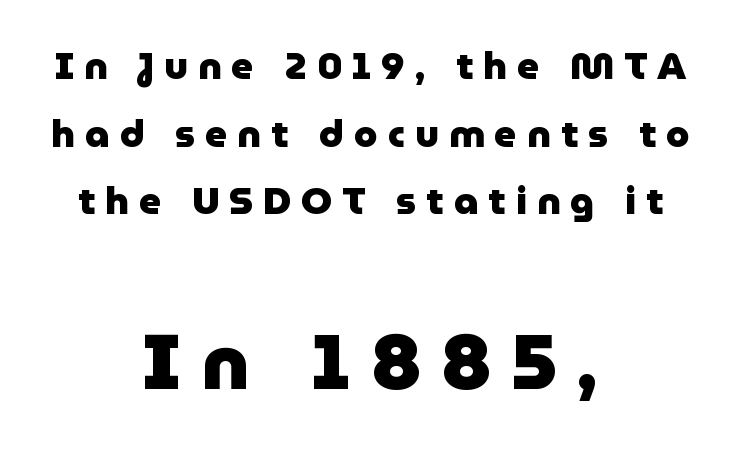
The image shows 77 px heavy sans-serif type, upright; set centered, line spacing 1.78x, unusually wide letter spacing (+0.27 em), not underlined; the second (bottom) block is 2.03x larger; low stroke contrast and a medium x-height.
